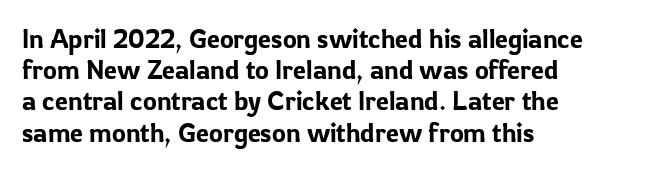
The passage is arranged the way most books set body copy — flush left. This is the regular roman posture of the typeface. The rendering keeps characters at their native spacing. Honestly, there is no underline to notice here at all.
